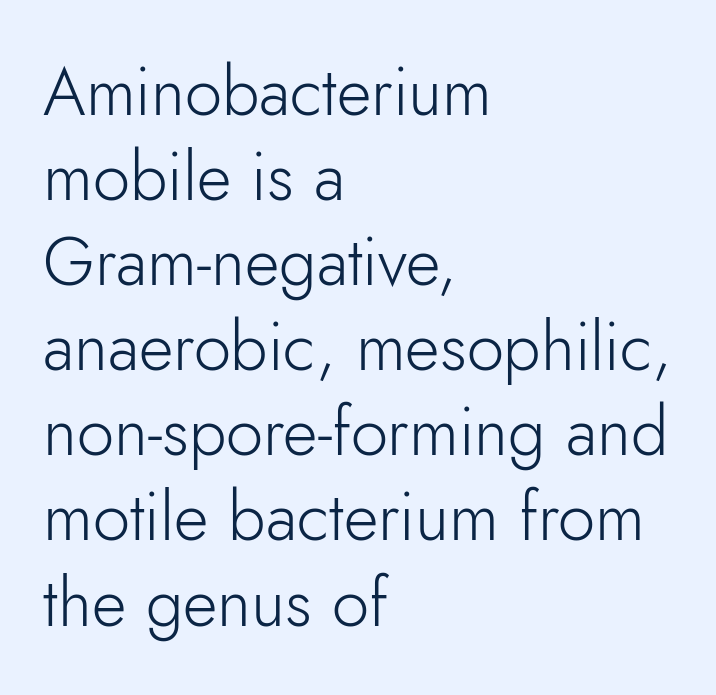
Q: Is the text bold? A: No.
Q: Is the text italic (slanted)? A: No, it is upright.
Q: Is the typeface a serif or a sans-serif typeface? A: Sans-serif.
Q: Is the text underlined? A: No.
Q: How is the paragraph aligned? A: Left-aligned.
Q: Is the spacing between letters normal or unusually wide? A: Normal.
Q: Is the spacing between lines tight, normal or loose? A: Normal.
Q: Width (condensed, normal, or wide)? A: Normal.
Q: Stroke contrast? A: Low.
Q: x-height? A: Small.
Q: Monospaced? A: No.
